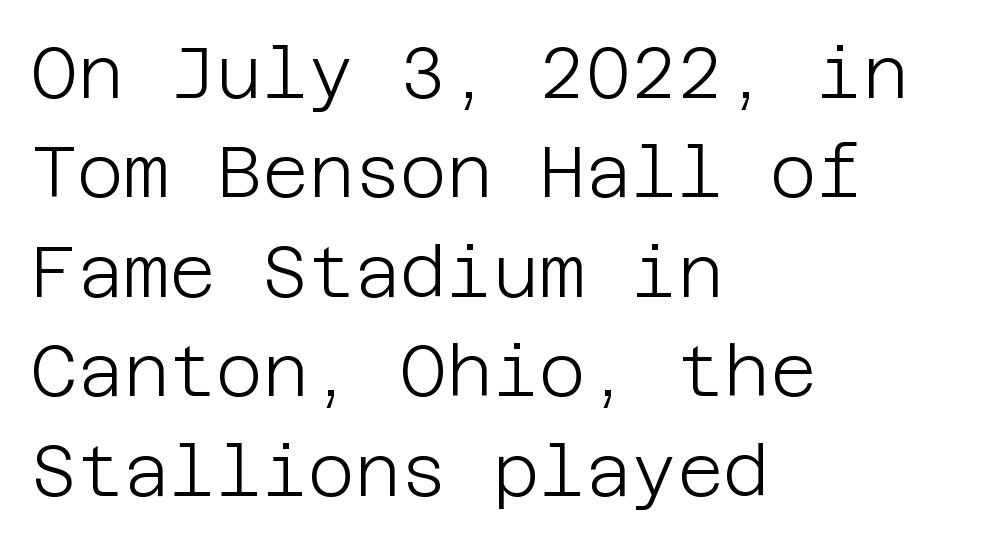
{"serif": "no", "italic": "no", "bold": "no", "weight": "light", "width": "normal", "stroke_contrast": "low", "x_height": "large", "underline": "no", "align": "left", "line_spacing": "normal", "line_spacing_ratio": 1.4, "letter_spacing": "normal", "letter_spacing_em": 0.0, "glyph_px": 71}
